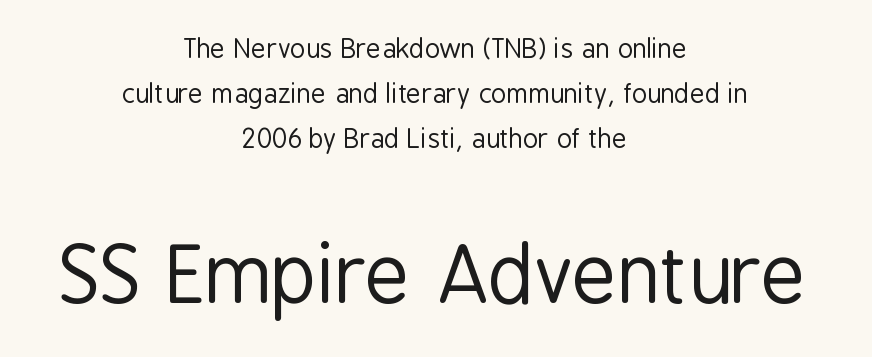
Q: Is the text bold? A: No.
Q: Is the text italic (slanted)? A: No, it is upright.
Q: Is the typeface a serif or a sans-serif typeface? A: Sans-serif.
Q: Is the text underlined? A: No.
Q: How is the paragraph aligned? A: Centered.
Q: Is the spacing between letters normal or unusually wide? A: Normal.
Q: Which block of text is set in a larger size, the first (top) or the second (bottom)? A: The second (bottom) one.
Q: Width (condensed, normal, or wide)? A: Condensed.
Q: Stroke contrast? A: Low.
Q: x-height? A: Medium.
Q: Monospaced? A: No.
